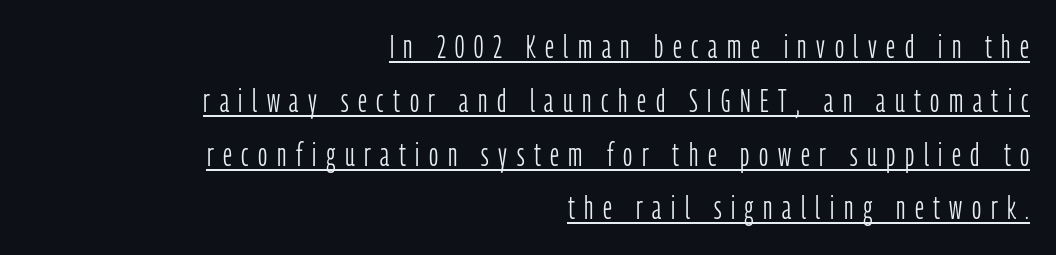
{"serif": "no", "italic": "no", "bold": "no", "weight": "light", "width": "condensed", "stroke_contrast": "low", "x_height": "medium", "monospaced": "no", "underline": "yes", "align": "right", "line_spacing": "normal", "line_spacing_ratio": 1.68, "letter_spacing": "wide", "letter_spacing_em": 0.3, "glyph_px": 32}
